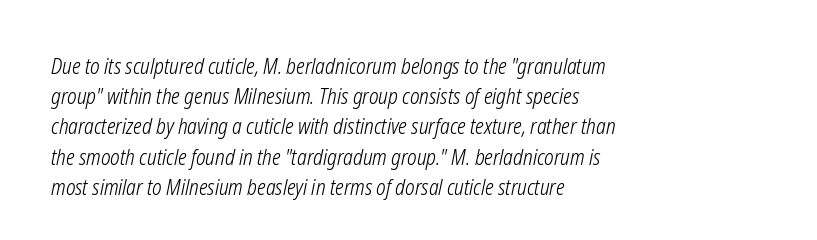
{"italic": "yes", "lean": "right", "slant_degrees": 12, "bold": "no", "underline": "no", "align": "left", "line_spacing": "normal", "line_spacing_ratio": 1.44, "letter_spacing": "normal", "letter_spacing_em": 0.0, "glyph_px": 21}
